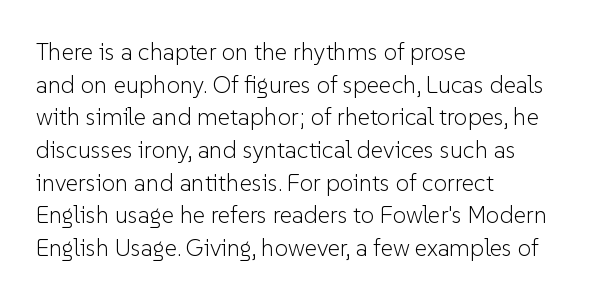
Q: Is the text bold? A: No.
Q: Is the text italic (slanted)? A: No, it is upright.
Q: Is the text underlined? A: No.
Q: How is the paragraph aligned? A: Left-aligned.
Q: Is the spacing between letters normal or unusually wide? A: Normal.
Q: Is the spacing between lines tight, normal or loose? A: Normal.
